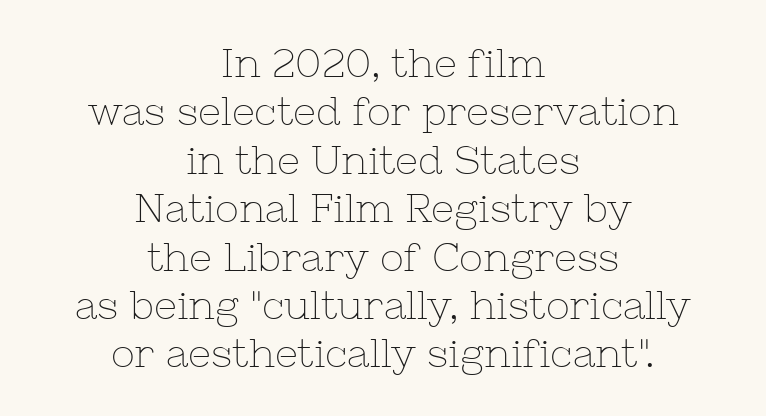
These lines are composed in type with serifs. Layout note: lines centered. In terms of posture, this sample is upright. Do the characters align in a grid? No, the font is proportional. The space beneath each line is pristine and unruled.
